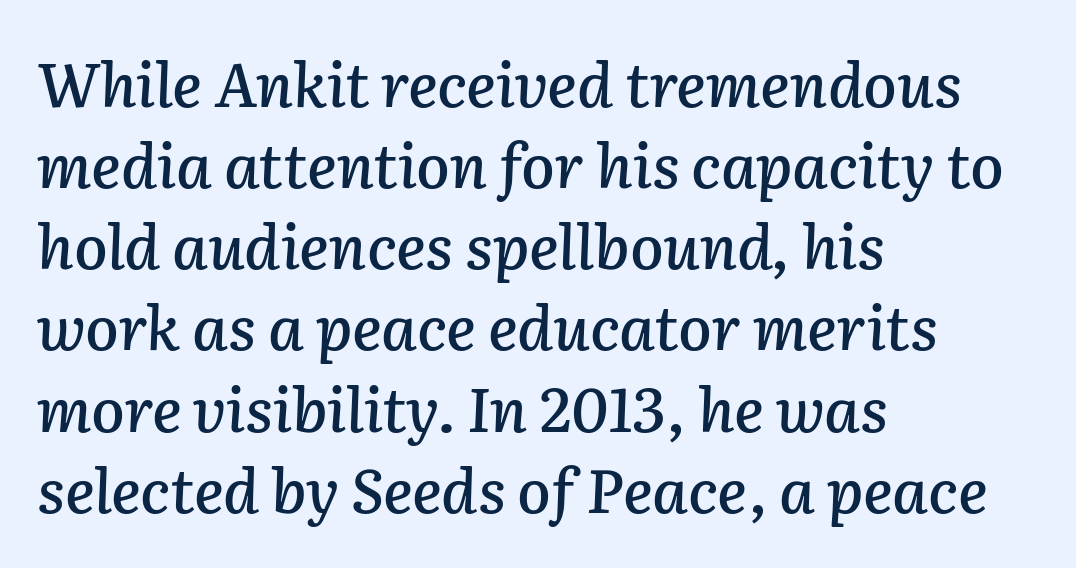
Here the glyphs are tracked normally, forming tight word shapes. The face used here has a pronounced slope to its letters. Underlining? Definitely not there. If you measured baseline to baseline, you'd find a middling distance. A classic flush-left, rag-right setting is used for this passage.
